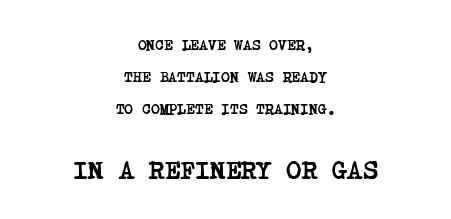
The image shows 26 px bold type; set centered, loose line spacing (2.15x), normal letter spacing, not underlined; the second (bottom) block is 1.73x larger.
